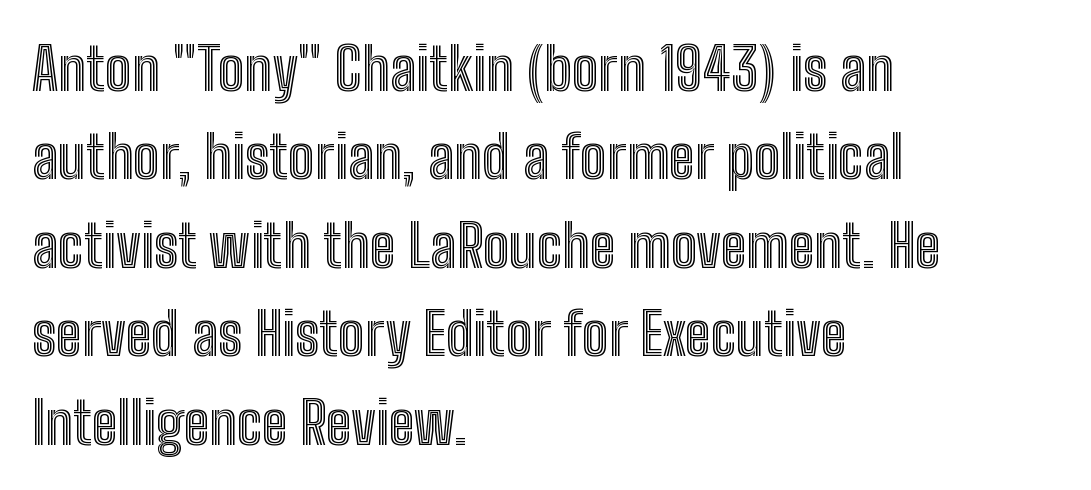
{"italic": "no", "width": "condensed", "x_height": "medium", "monospaced": "no", "underline": "no", "align": "left", "line_spacing": "normal", "line_spacing_ratio": 1.5, "letter_spacing": "normal", "letter_spacing_em": 0.0, "glyph_px": 59}
